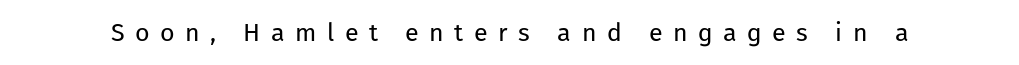
{"italic": "no", "bold": "no", "underline": "no", "letter_spacing": "wide", "letter_spacing_em": 0.42, "glyph_px": 25}
